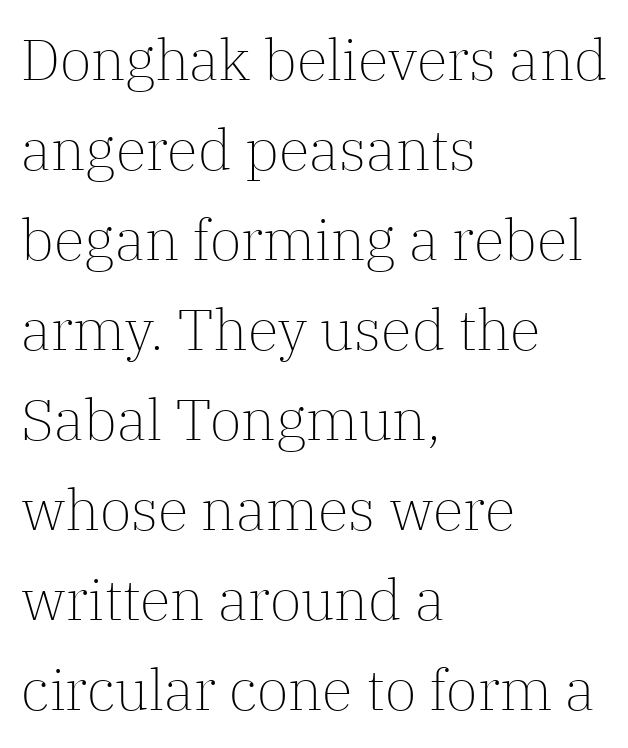
In terms of posture, this sample is upright. Character widths vary here, with narrow letters taking less room than wide ones. Caption: face not bold, strokes unweighted. The rendering uses a moderate line-height, typical for paragraphs.
